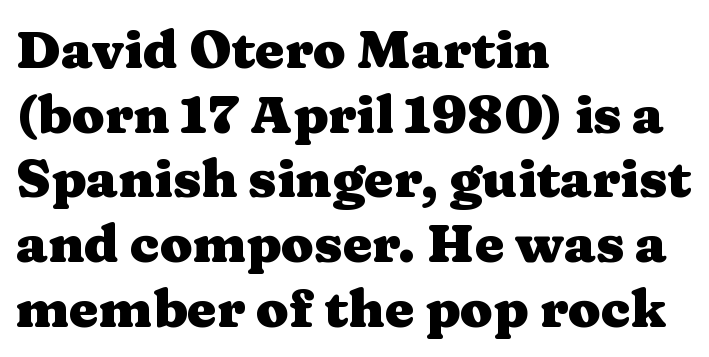
A typesetter would call this proportional, since set widths differ per character. Just letters on the line, the space beneath them empty. Each letter's strokes conclude with small projecting serifs. The typesetter chose a ragged-right arrangement here.
